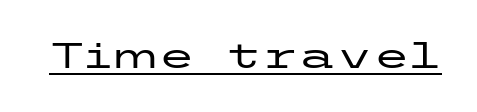
Nope, no serifs anywhere on these letters. Underline: present. The specimen reads as upright at a glance. Tracking here is standard; glyphs follow each other at the usual distance.
